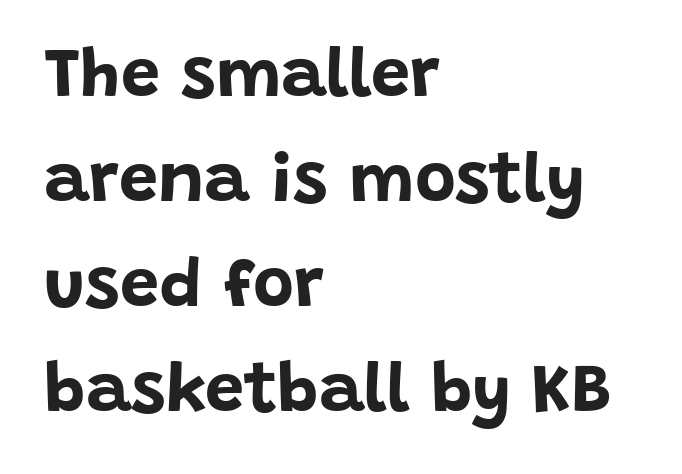
Q: Is the text bold? A: Yes.
Q: Is the text italic (slanted)? A: No, it is upright.
Q: Is the typeface a serif or a sans-serif typeface? A: Sans-serif.
Q: Is the text underlined? A: No.
Q: How is the paragraph aligned? A: Left-aligned.
Q: Is the spacing between letters normal or unusually wide? A: Normal.
Q: Is the spacing between lines tight, normal or loose? A: Normal.
Q: Width (condensed, normal, or wide)? A: Normal.
Q: Stroke contrast? A: Low.
Q: x-height? A: Large.
Q: Monospaced? A: No.
